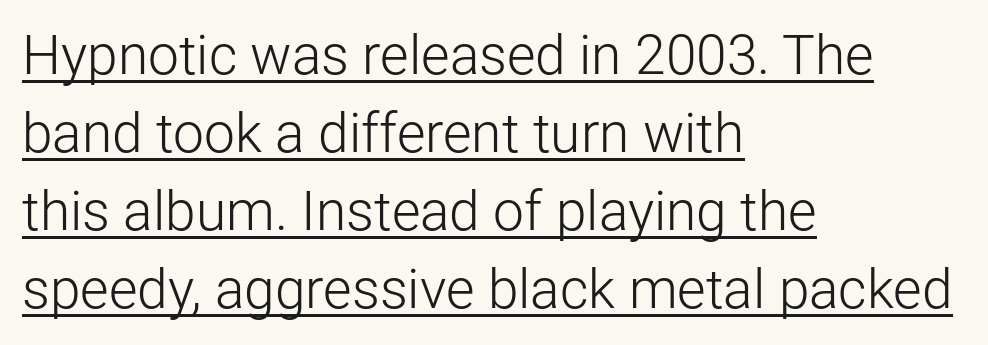
Q: Is the text bold? A: No.
Q: Is the text italic (slanted)? A: No, it is upright.
Q: Is the typeface a serif or a sans-serif typeface? A: Sans-serif.
Q: Is the text underlined? A: Yes.
Q: How is the paragraph aligned? A: Left-aligned.
Q: Is the spacing between letters normal or unusually wide? A: Normal.
Q: Is the spacing between lines tight, normal or loose? A: Normal.
Q: Width (condensed, normal, or wide)? A: Normal.
Q: Stroke contrast? A: Low.
Q: x-height? A: Medium.
Q: Monospaced? A: No.
